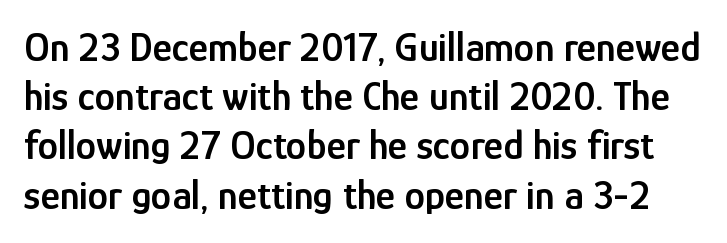
The image shows 41 px semibold, condensed sans-serif type, upright; set line spacing 1.2x, normal letter spacing, not underlined; low stroke contrast and a medium x-height.
